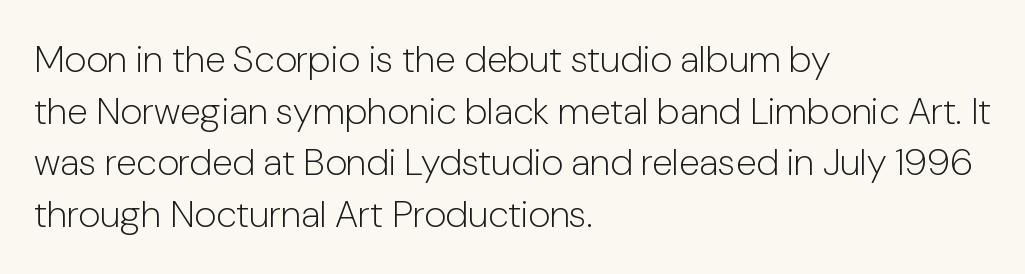
Ascenders rise straight up at ninety degrees. Plain, unruled lines of type. Nothing unusual about the tracking: characters are spaced as the font intends. The font is comparable to plain body text, perhaps lighter.
